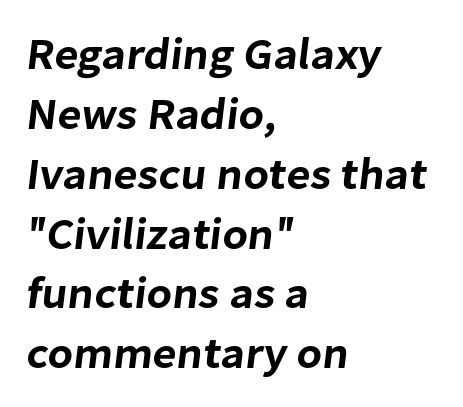
Q: Is the typeface a serif or a sans-serif typeface? A: Sans-serif.
Q: Is the text underlined? A: No.
Q: How is the paragraph aligned? A: Left-aligned.
Q: Is the spacing between letters normal or unusually wide? A: Normal.
Q: Is the spacing between lines tight, normal or loose? A: Normal.
Q: Width (condensed, normal, or wide)? A: Normal.
Q: Stroke contrast? A: Low.
Q: x-height? A: Medium.
Q: Monospaced? A: No.
